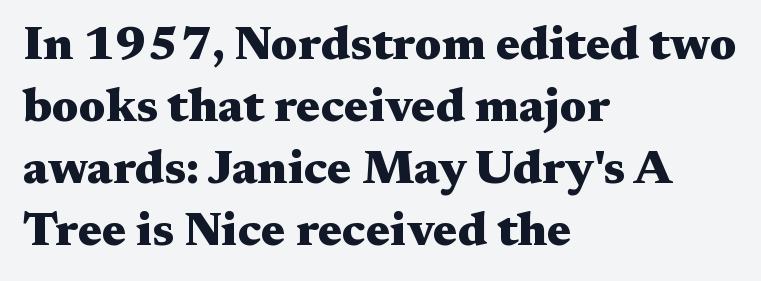
{"serif": "yes", "italic": "no", "bold": "yes", "weight": "heavy", "width": "wide", "stroke_contrast": "medium", "x_height": "medium", "monospaced": "no", "underline": "no", "align": "left", "line_spacing": "normal", "line_spacing_ratio": 1.29, "letter_spacing": "normal", "letter_spacing_em": 0.0, "glyph_px": 48}
